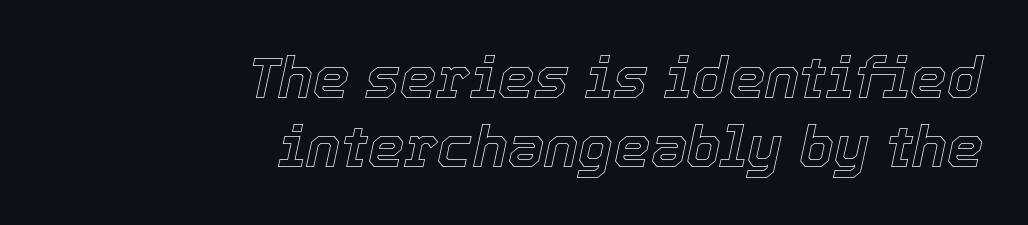
Q: Is the text italic (slanted)? A: Yes, it leans right by about 12 degrees.
Q: Is the text underlined? A: No.
Q: How is the paragraph aligned? A: Right-aligned.
Q: Is the spacing between letters normal or unusually wide? A: Normal.
Q: Width (condensed, normal, or wide)? A: Normal.
Q: x-height? A: Medium.
Q: Monospaced? A: No.
